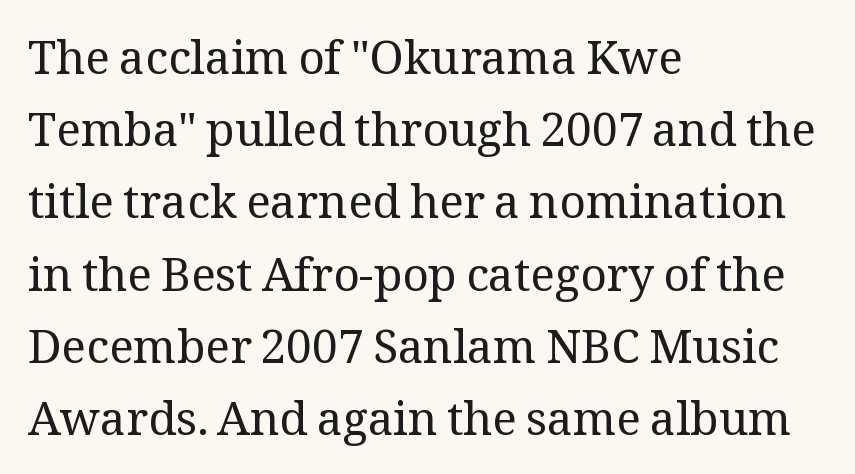
Q: Is the text bold? A: No.
Q: Is the text italic (slanted)? A: No, it is upright.
Q: Is the typeface a serif or a sans-serif typeface? A: Serif.
Q: Is the text underlined? A: No.
Q: How is the paragraph aligned? A: Left-aligned.
Q: Is the spacing between letters normal or unusually wide? A: Normal.
Q: Is the spacing between lines tight, normal or loose? A: Normal.
Q: Width (condensed, normal, or wide)? A: Normal.
Q: Stroke contrast? A: Medium.
Q: x-height? A: Medium.
Q: Monospaced? A: No.
